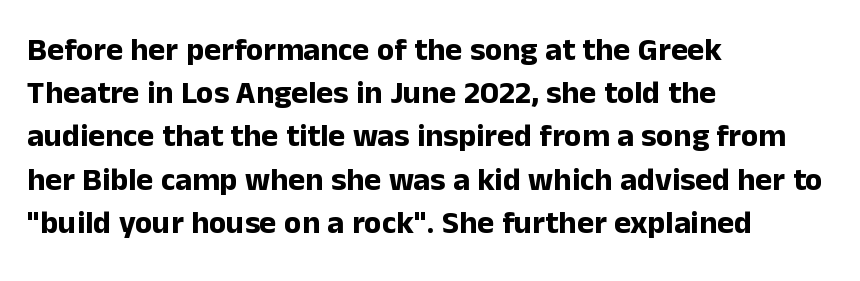
Letter spacing: default. One-word summary of the alignment: left. Heavy-handed strokes throughout: this text is bold. Decoration check: the copy has no underline. Characters remain perfectly vertical along every line. The passage shown stacks its lines at a standard gap.
